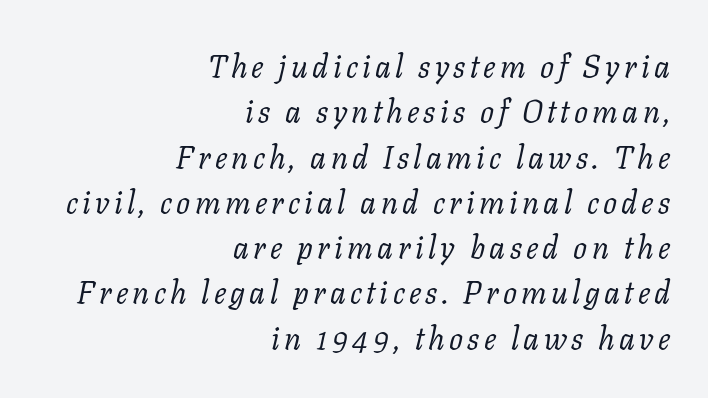
Q: Is the text bold? A: No.
Q: Is the text italic (slanted)? A: Yes, it leans right by about 11 degrees.
Q: Is the typeface a serif or a sans-serif typeface? A: Serif.
Q: Is the text underlined? A: No.
Q: How is the paragraph aligned? A: Right-aligned.
Q: Is the spacing between lines tight, normal or loose? A: Normal.
Q: Width (condensed, normal, or wide)? A: Normal.
Q: Stroke contrast? A: Low.
Q: x-height? A: Medium.
Q: Monospaced? A: No.
